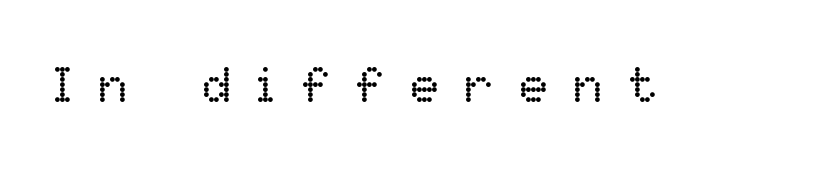
{"italic": "no", "bold": "no", "weight": "regular", "width": "normal", "stroke_contrast": "low", "x_height": "medium", "monospaced": "no", "underline": "no", "letter_spacing": "wide", "letter_spacing_em": 0.49, "glyph_px": 50}
